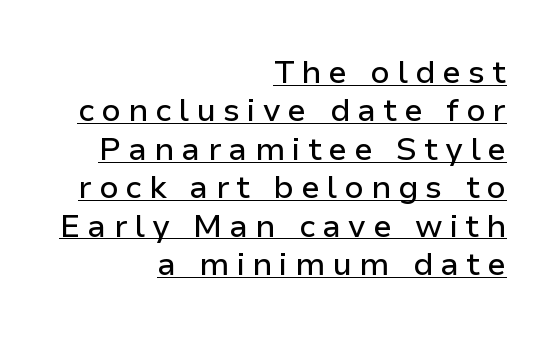
{"serif": "no", "italic": "no", "width": "normal", "stroke_contrast": "low", "x_height": "medium", "monospaced": "no", "underline": "yes", "align": "right", "line_spacing_ratio": 1.2, "letter_spacing": "wide", "letter_spacing_em": 0.22, "glyph_px": 32}
